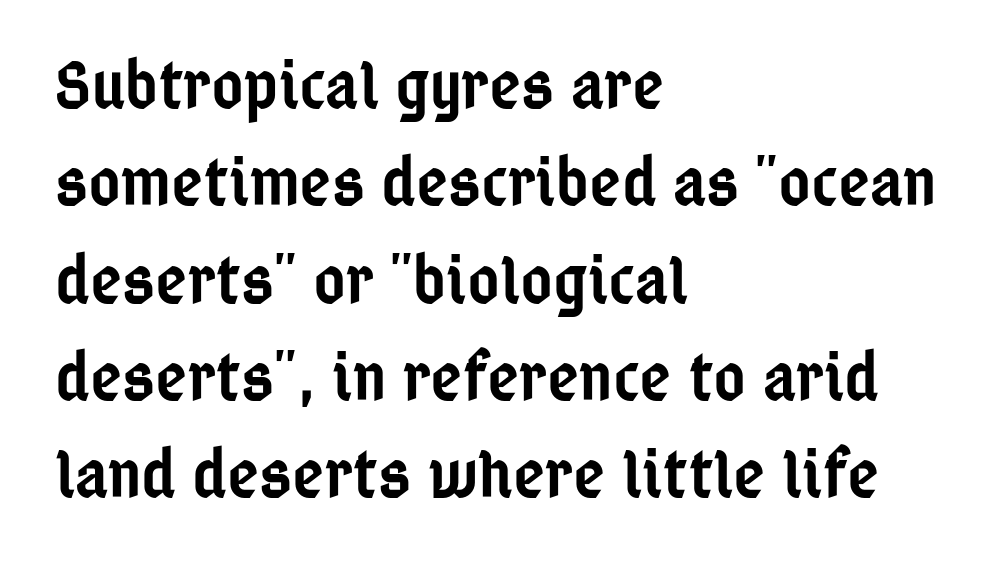
{"serif": "no", "italic": "no", "bold": "semi", "weight": "semibold", "width": "condensed", "stroke_contrast": "low", "x_height": "medium", "monospaced": "no", "underline": "no", "align": "left", "line_spacing": "normal", "line_spacing_ratio": 1.41, "letter_spacing": "normal", "letter_spacing_em": 0.0, "glyph_px": 69}
